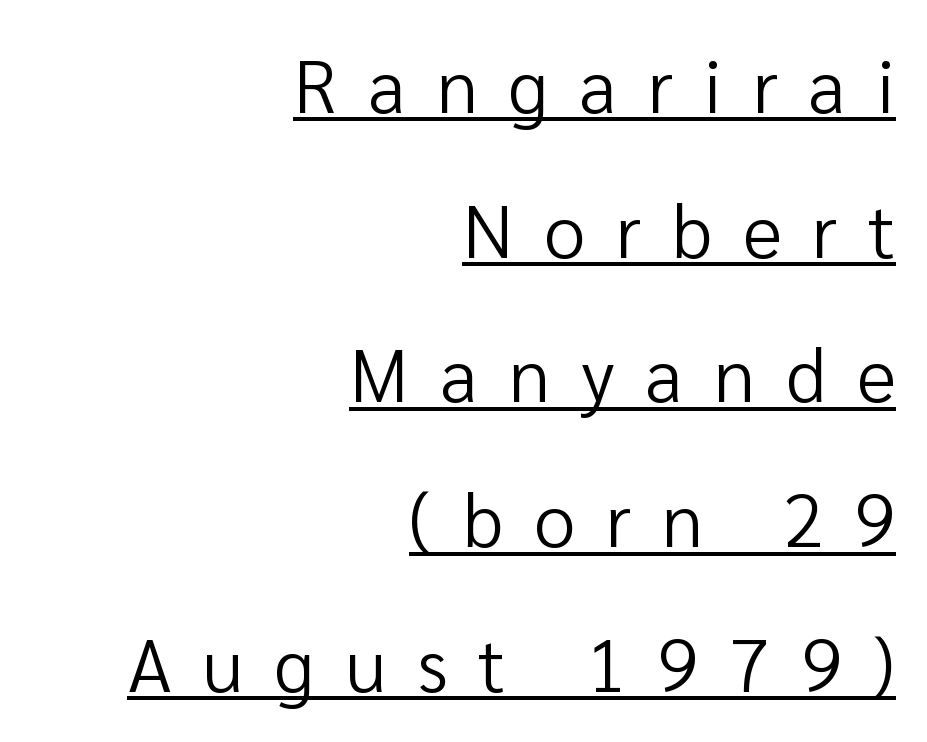
Where is the straight margin? On the right. Is there any slant? The stems are plumb. Stems here are at most as thick as an everyday book face. These lines are composed in type without serifs.
